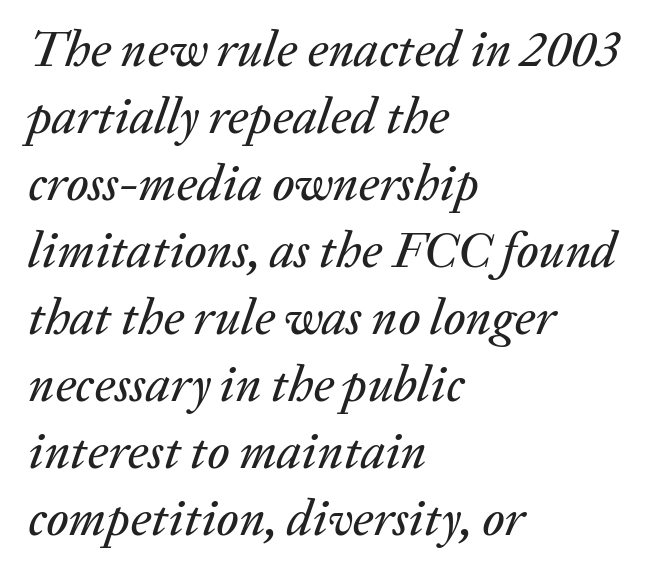
Compared with typical body copy, the letter spacing here is the same. The rows are spaced the way most documents space them. Bare-footed words on every line. The lines in this sample share a left origin and differ only in where they stop. Looks like regular typesetting: each glyph gets only the width it needs. Every character sits at an angle, as italics do.
